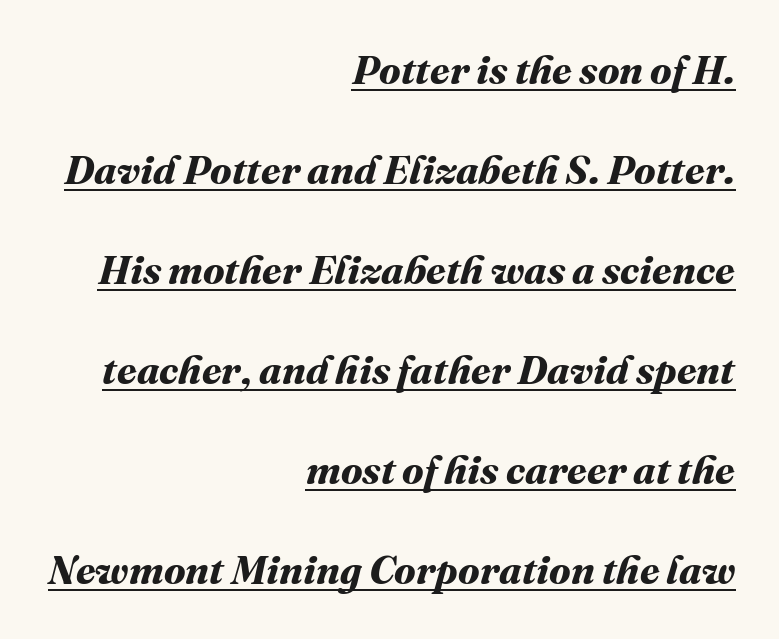
The image shows 40 px bold type; set right-aligned, loose line spacing (2.5x), normal letter spacing, underlined; medium stroke contrast and a medium x-height.
